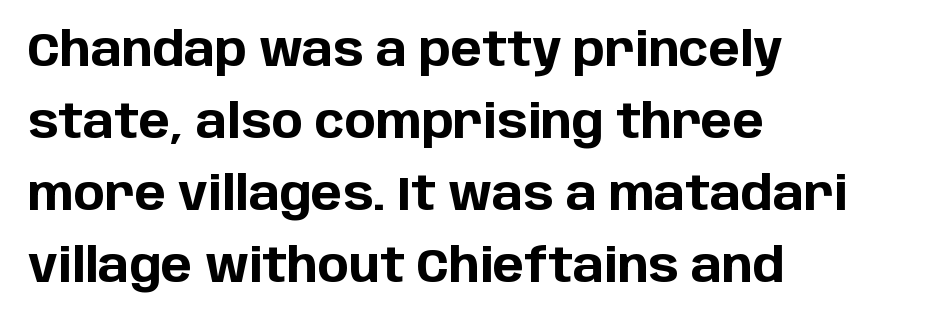
Q: Is the text bold? A: Yes.
Q: Is the text italic (slanted)? A: No, it is upright.
Q: Is the typeface a serif or a sans-serif typeface? A: Sans-serif.
Q: Is the text underlined? A: No.
Q: How is the paragraph aligned? A: Left-aligned.
Q: Is the spacing between letters normal or unusually wide? A: Normal.
Q: Is the spacing between lines tight, normal or loose? A: Normal.
Q: Width (condensed, normal, or wide)? A: Normal.
Q: Stroke contrast? A: Low.
Q: x-height? A: Large.
Q: Monospaced? A: No.
